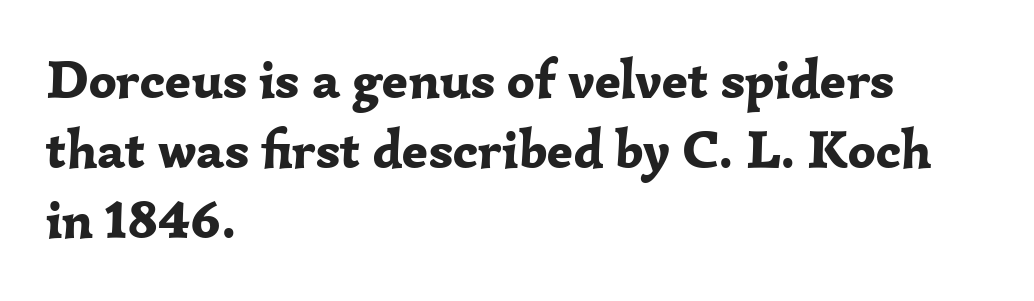
The image shows 54 px bold serif type, upright; set left-aligned, normal line spacing (1.3x), normal letter spacing, not underlined; low stroke contrast and a medium x-height.
